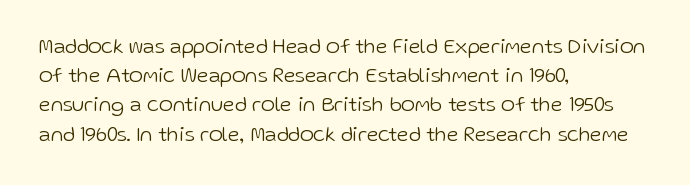
Q: Is the text bold? A: No.
Q: Is the text italic (slanted)? A: No, it is upright.
Q: Is the text underlined? A: No.
Q: How is the paragraph aligned? A: Left-aligned.
Q: Is the spacing between letters normal or unusually wide? A: Normal.
Q: Is the spacing between lines tight, normal or loose? A: Normal.
